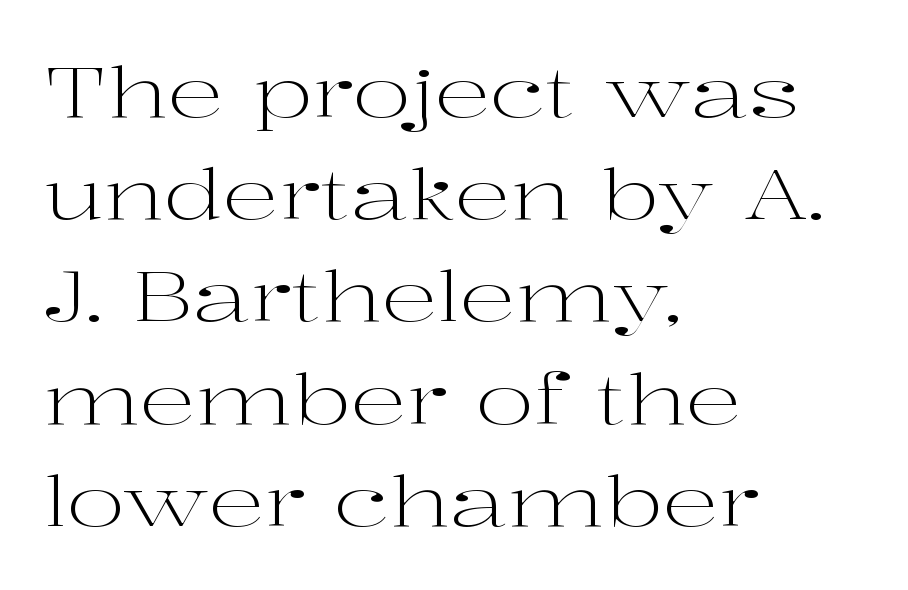
Nope, not italic — everything's standing straight. The block of text has a typical density, with ordinary space between rows. The gaps between neighbouring characters are ordinary and unremarkable. The specimen omits any rule beneath the text block's lines. Stems here are at most as thick as an everyday book face.
